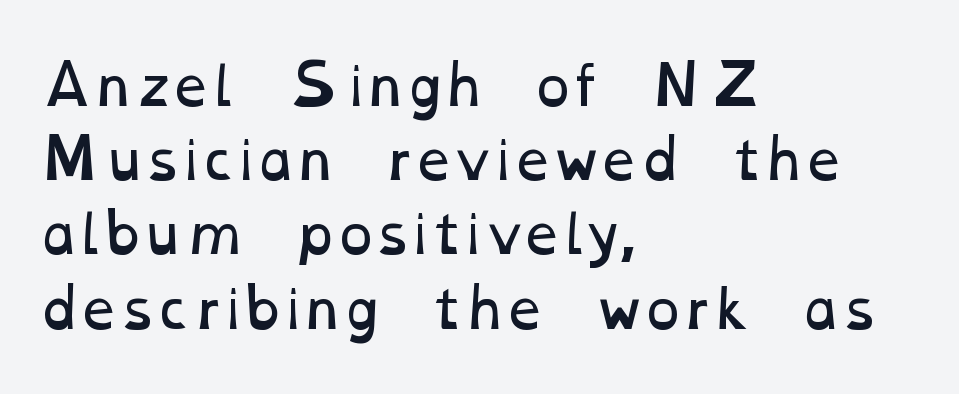
Q: Is the text bold? A: No.
Q: Is the text underlined? A: No.
Q: How is the paragraph aligned? A: Left-aligned.
Q: Is the spacing between letters normal or unusually wide? A: Normal.
Q: Is the spacing between lines tight, normal or loose? A: Normal.
Q: Width (condensed, normal, or wide)? A: Wide.
Q: Stroke contrast? A: Low.
Q: x-height? A: Medium.
Q: Monospaced? A: No.
